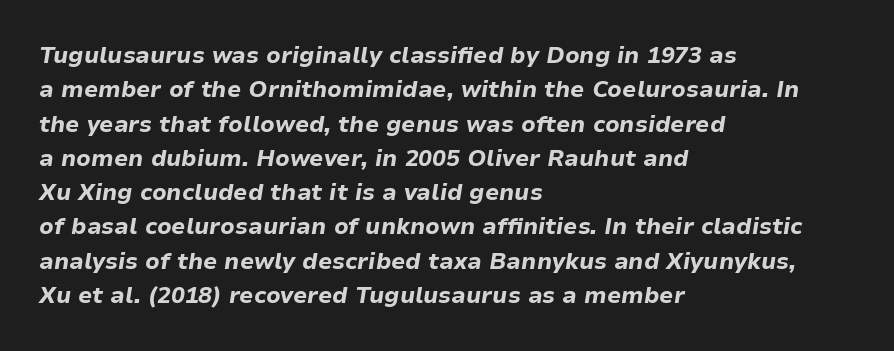
The image shows 23 px bold type, italic (leaning right); set left-aligned, normal line spacing (1.49x), normal letter spacing, not underlined.
